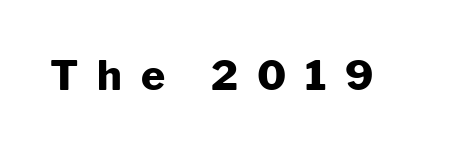
{"serif": "no", "italic": "no", "bold": "yes", "weight": "heavy", "width": "normal", "stroke_contrast": "low", "x_height": "medium", "monospaced": "no", "underline": "no", "letter_spacing": "wide", "letter_spacing_em": 0.46, "glyph_px": 41}
